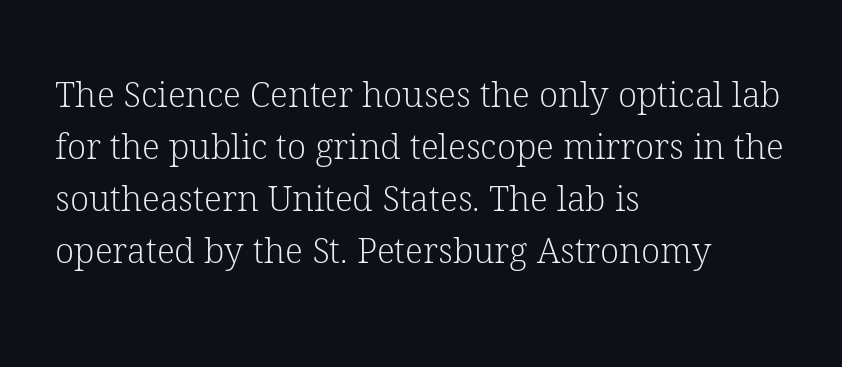
The image shows 35 px light serif type, upright; set left-aligned, normal line spacing (1.49x), normal letter spacing, not underlined; low stroke contrast and a medium x-height.
